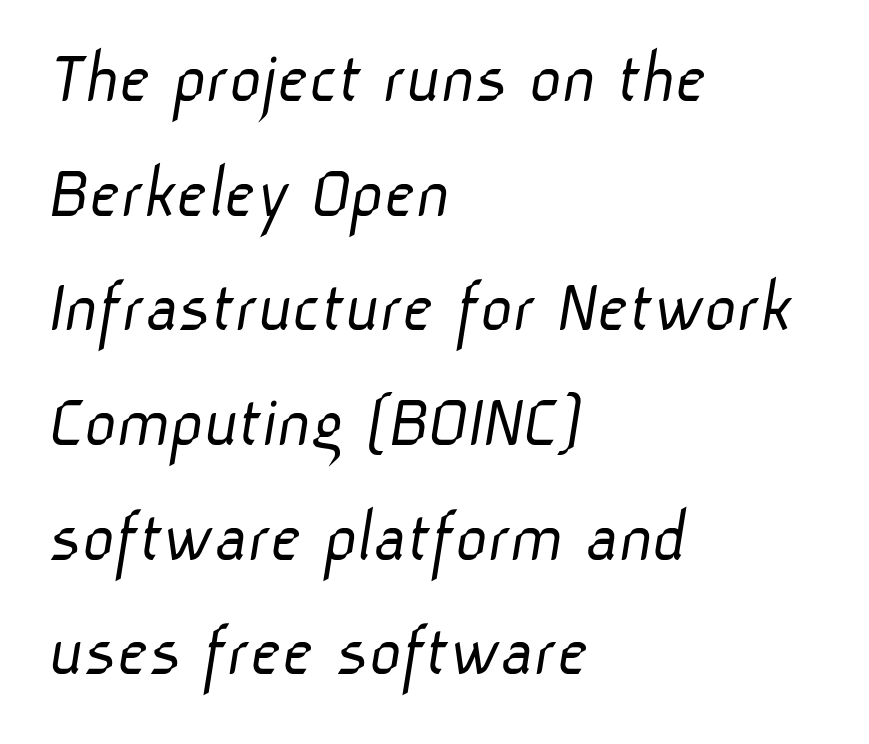
{"serif": "no", "bold": "no", "weight": "light", "width": "normal", "stroke_contrast": "low", "x_height": "medium", "monospaced": "no", "underline": "no", "align": "left", "line_spacing": "normal", "line_spacing_ratio": 1.47, "letter_spacing": "normal", "letter_spacing_em": 0.0, "glyph_px": 78}
